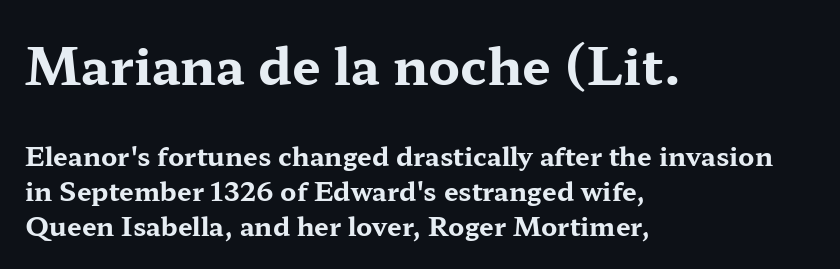
{"serif": "yes", "italic": "no", "bold": "yes", "weight": "bold", "width": "wide", "stroke_contrast": "medium", "x_height": "medium", "monospaced": "no", "underline": "no", "align": "left", "line_spacing": "normal", "line_spacing_ratio": 1.35, "letter_spacing": "normal", "letter_spacing_em": 0.0, "larger_block": "first", "size_ratio": 1.96, "glyph_px": 51}
